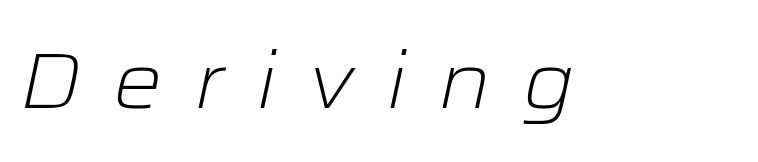
{"italic": "yes", "lean": "right", "slant_degrees": 12, "bold": "no", "weight": "light", "width": "wide", "stroke_contrast": "low", "x_height": "medium", "monospaced": "no", "underline": "no", "letter_spacing": "wide", "letter_spacing_em": 0.4, "glyph_px": 78}
